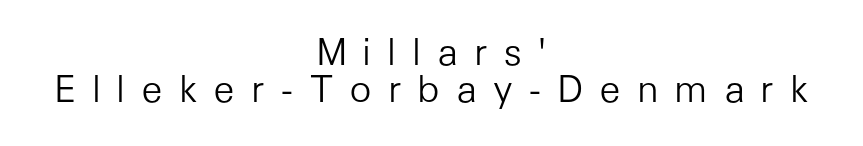
Q: Is the text bold? A: No.
Q: Is the text italic (slanted)? A: No, it is upright.
Q: Is the typeface a serif or a sans-serif typeface? A: Sans-serif.
Q: Is the text underlined? A: No.
Q: How is the paragraph aligned? A: Centered.
Q: Is the spacing between letters normal or unusually wide? A: Unusually wide.
Q: Is the spacing between lines tight, normal or loose? A: Tight.
Q: Width (condensed, normal, or wide)? A: Normal.
Q: Stroke contrast? A: Low.
Q: x-height? A: Medium.
Q: Monospaced? A: No.
